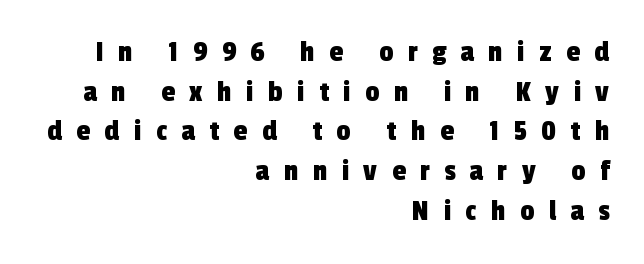
Does extra space separate the letters? Yes, quite a lot of it. The passage shown is not underscored anywhere. Normally led — the rows are evenly, conventionally spaced. A typesetter would call this proportional, since set widths differ per character.
